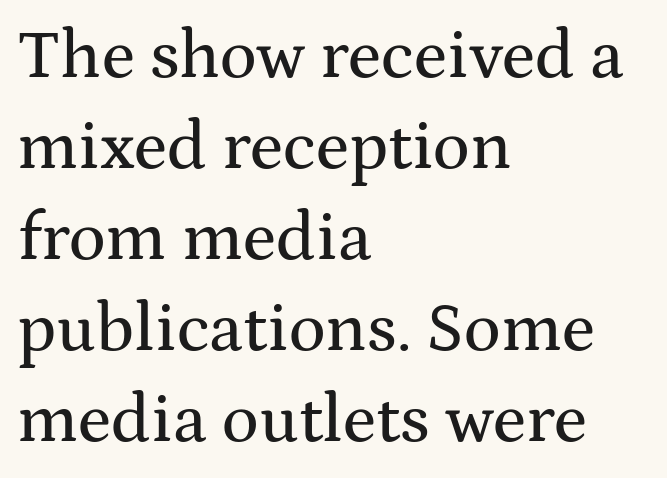
Q: Is the text italic (slanted)? A: No, it is upright.
Q: Is the typeface a serif or a sans-serif typeface? A: Serif.
Q: Is the text underlined? A: No.
Q: How is the paragraph aligned? A: Left-aligned.
Q: Is the spacing between letters normal or unusually wide? A: Normal.
Q: Is the spacing between lines tight, normal or loose? A: Normal.
Q: Width (condensed, normal, or wide)? A: Wide.
Q: Stroke contrast? A: Medium.
Q: x-height? A: Medium.
Q: Monospaced? A: No.
